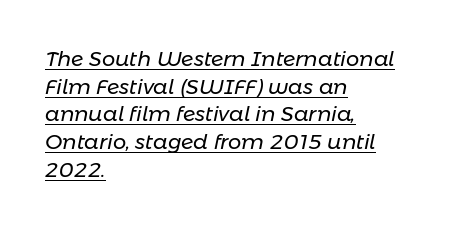
{"italic": "yes", "lean": "right", "slant_degrees": 11, "bold": "no", "underline": "yes", "align": "left", "line_spacing": "normal", "line_spacing_ratio": 1.32, "letter_spacing": "normal", "letter_spacing_em": 0.0, "glyph_px": 21}
